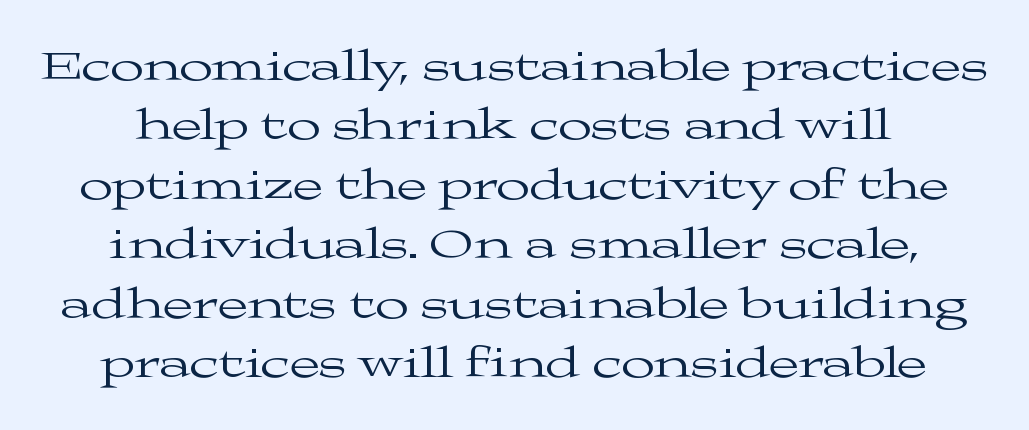
Letters rest on an invisible, unmarked baseline. Nobody touched the tracking dial on this one. Note the varied advance widths — an 'i' is clearly narrower than an 'm'. Check where the strokes stop: tiny serifs finish them off.
